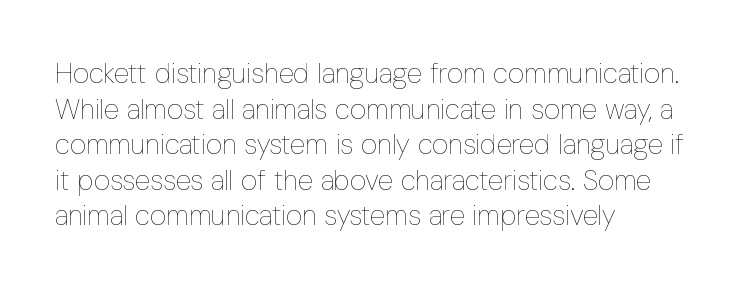
The image shows 28 px thin, condensed type, upright; set left-aligned, normal line spacing (1.27x), normal letter spacing, not underlined; low stroke contrast and a medium x-height.
